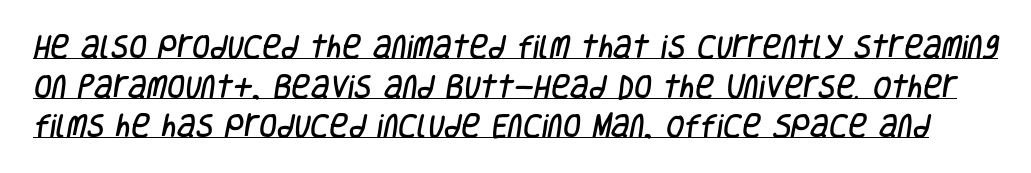
Q: Is the text underlined? A: Yes.
Q: Is the spacing between letters normal or unusually wide? A: Normal.
Q: Is the spacing between lines tight, normal or loose? A: Normal.
